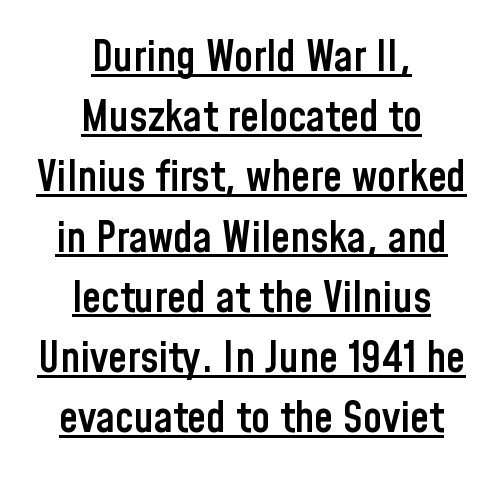
The image shows 43 px semibold, condensed sans-serif type, upright; set centered, normal line spacing (1.4x), normal letter spacing, underlined; low stroke contrast and a medium x-height.
